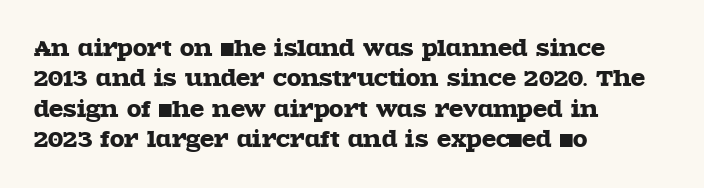
{"italic": "no", "underline": "no", "align": "left", "line_spacing": "normal", "line_spacing_ratio": 1.45, "letter_spacing": "normal", "letter_spacing_em": 0.0, "glyph_px": 21}
